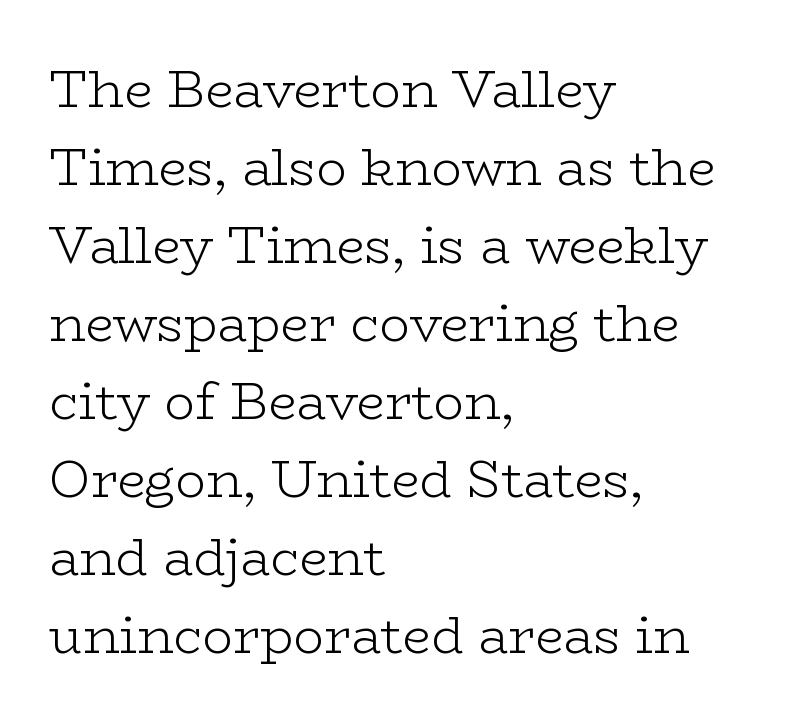
Q: Is the text bold? A: No.
Q: Is the text italic (slanted)? A: No, it is upright.
Q: Is the typeface a serif or a sans-serif typeface? A: Serif.
Q: Is the text underlined? A: No.
Q: How is the paragraph aligned? A: Left-aligned.
Q: Is the spacing between letters normal or unusually wide? A: Normal.
Q: Is the spacing between lines tight, normal or loose? A: Normal.
Q: Width (condensed, normal, or wide)? A: Wide.
Q: Stroke contrast? A: Low.
Q: x-height? A: Medium.
Q: Monospaced? A: No.
